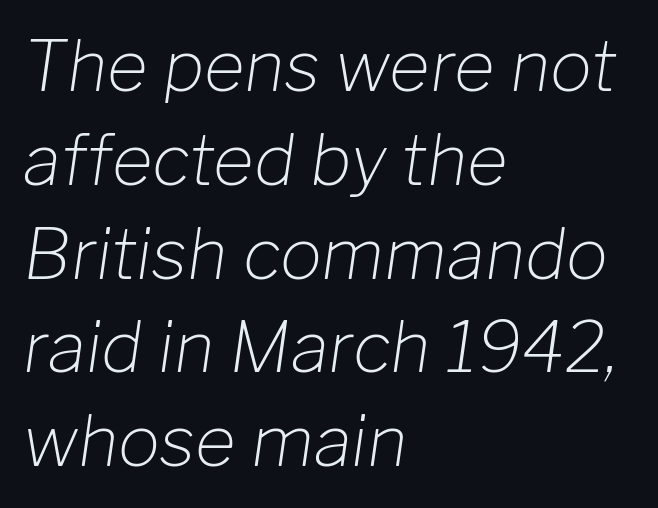
Spacing verdict: proportional, widths tailored to each character. These lines sit exactly where default settings would place them. Caption: standard tracking, unaltered. The paragraph has a hard left edge and a soft right edge. Quick note: underline off. The weight would be labelled regular, book, light, or lighter still.
